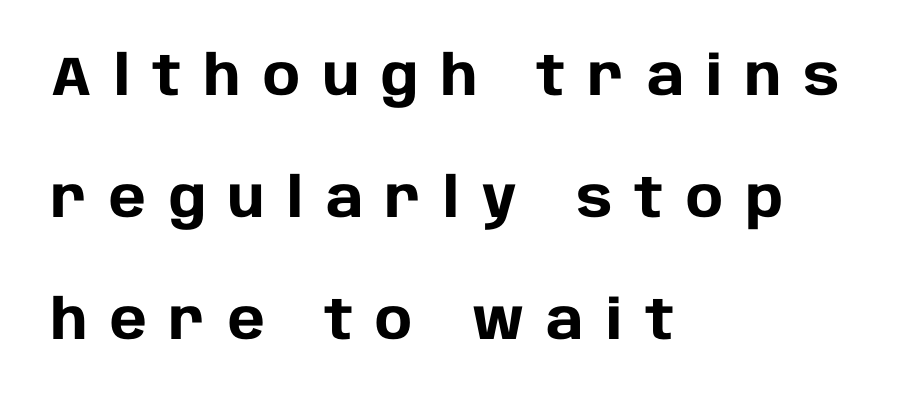
The image shows 55 px heavy sans-serif type, upright; set left-aligned, loose line spacing (2.22x), unusually wide letter spacing (+0.41 em), not underlined; low stroke contrast and a large x-height.
